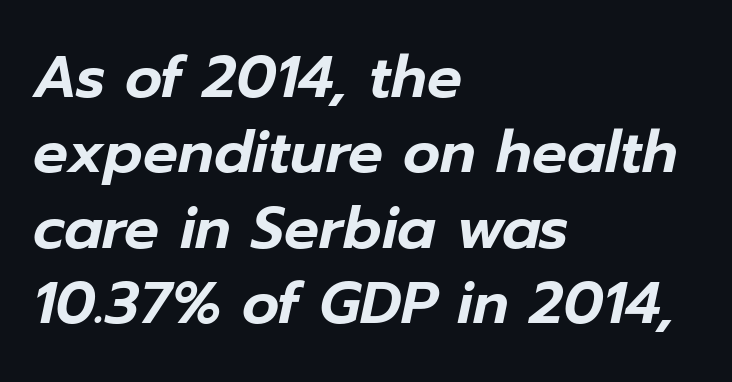
The image shows 58 px text type, italic (leaning right); set left-aligned, normal line spacing (1.3x), normal letter spacing, not underlined; low stroke contrast and a medium x-height.
